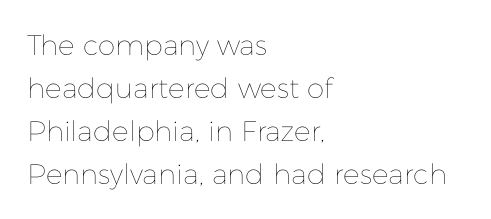
A typesetter would call this zero additional tracking. The lines in this sample share a left origin and differ only in where they stop. Students, observe: this is what conventionally led text looks like. This is not heavy type; no bold has been used. Looks like regular typesetting: each glyph gets only the width it needs.
